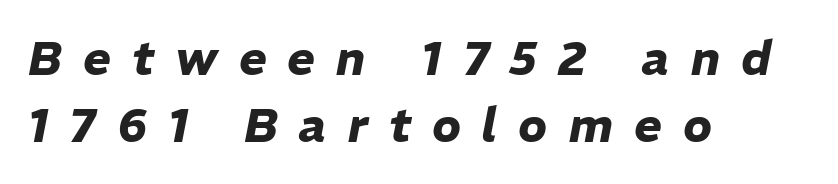
Q: Is the text bold? A: Yes.
Q: Is the text italic (slanted)? A: Yes, it leans right by about 11 degrees.
Q: Is the text underlined? A: No.
Q: How is the paragraph aligned? A: Left-aligned.
Q: Is the spacing between letters normal or unusually wide? A: Unusually wide.
Q: Is the spacing between lines tight, normal or loose? A: Normal.
Q: Width (condensed, normal, or wide)? A: Normal.
Q: Stroke contrast? A: Low.
Q: x-height? A: Medium.
Q: Monospaced? A: No.
